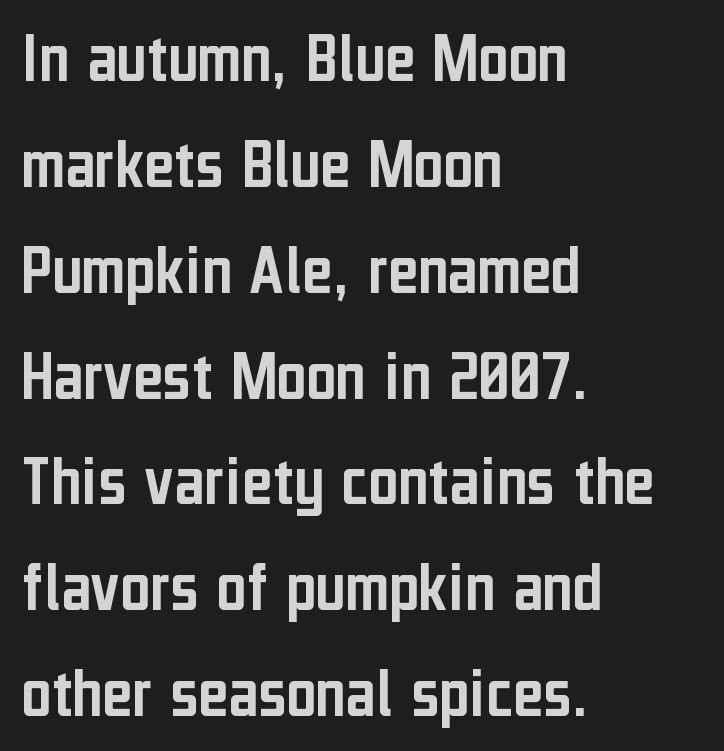
The image shows 72 px condensed sans-serif type, upright; set left-aligned, normal line spacing (1.47x), normal letter spacing, not underlined; low stroke contrast and a medium x-height.
